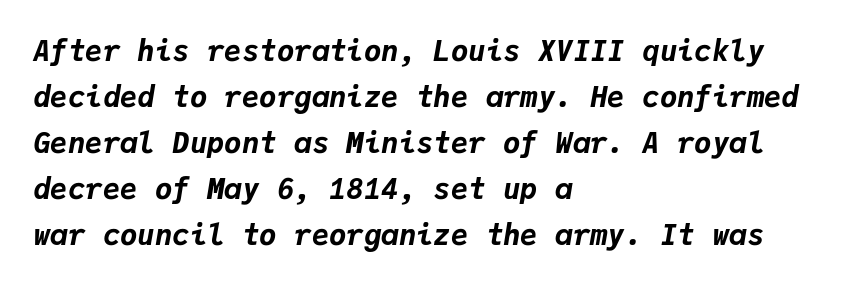
Q: Is the text bold? A: Yes.
Q: Is the text italic (slanted)? A: Yes, it leans right by about 9 degrees.
Q: Is the text underlined? A: No.
Q: How is the paragraph aligned? A: Left-aligned.
Q: Is the spacing between letters normal or unusually wide? A: Normal.
Q: Is the spacing between lines tight, normal or loose? A: Normal.
Q: Width (condensed, normal, or wide)? A: Normal.
Q: Stroke contrast? A: Low.
Q: x-height? A: Medium.
Q: Monospaced? A: Yes.
